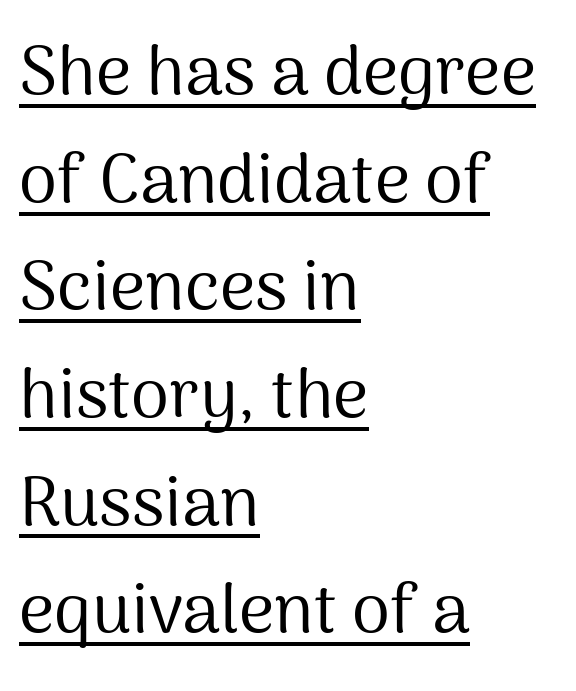
Compared with typical body copy, the letter spacing here is the same. Posture: straight, roman, zero tilt. This rendering features underlined lettering. No extra ink here — the face is not bold.
